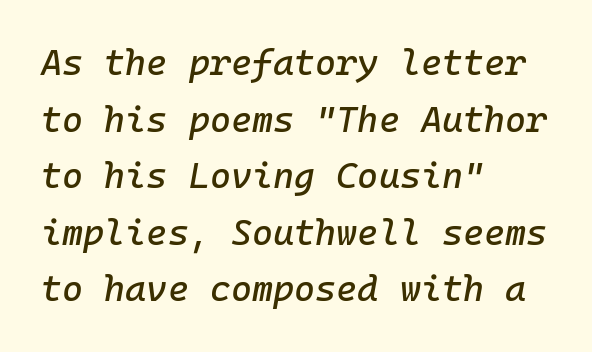
{"italic": "yes", "lean": "right", "slant_degrees": 10, "width": "normal", "stroke_contrast": "low", "x_height": "medium", "monospaced": "yes", "underline": "no", "align": "left", "line_spacing": "normal", "line_spacing_ratio": 1.57, "letter_spacing": "normal", "letter_spacing_em": 0.0, "glyph_px": 36}
